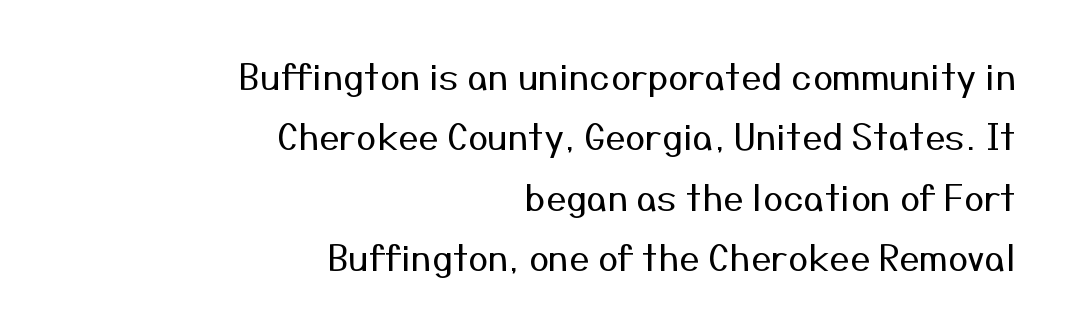
Q: Is the text bold? A: No.
Q: Is the text italic (slanted)? A: No, it is upright.
Q: Is the typeface a serif or a sans-serif typeface? A: Sans-serif.
Q: Is the text underlined? A: No.
Q: How is the paragraph aligned? A: Right-aligned.
Q: Is the spacing between letters normal or unusually wide? A: Normal.
Q: Is the spacing between lines tight, normal or loose? A: Normal.
Q: Width (condensed, normal, or wide)? A: Normal.
Q: Stroke contrast? A: Medium.
Q: x-height? A: Medium.
Q: Monospaced? A: No.
